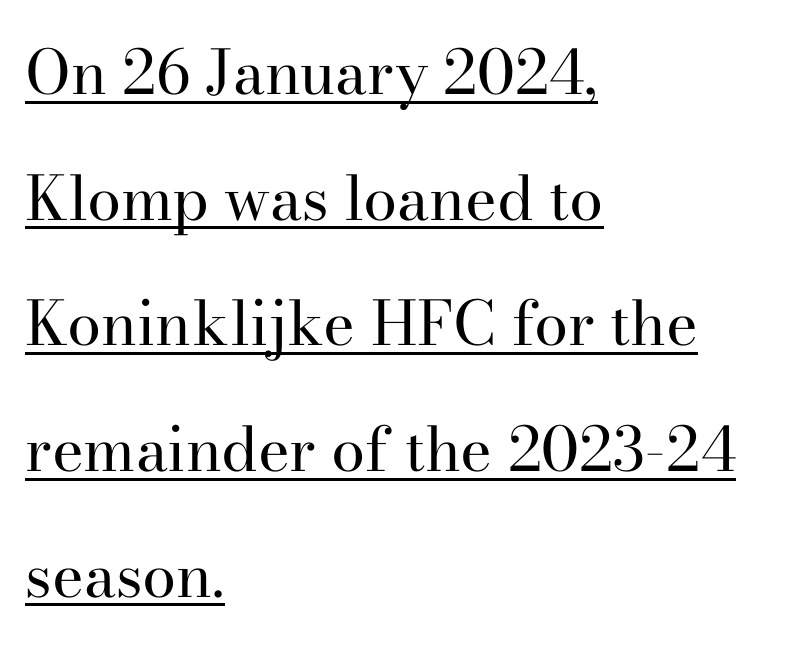
The font sits on the lighter half of the weight spectrum, regular included. Note the varied advance widths — an 'i' is clearly narrower than an 'm'. Teacher's note: observe the even left margin — that is flush-left alignment. Honestly, the underline is the first thing you notice here.
